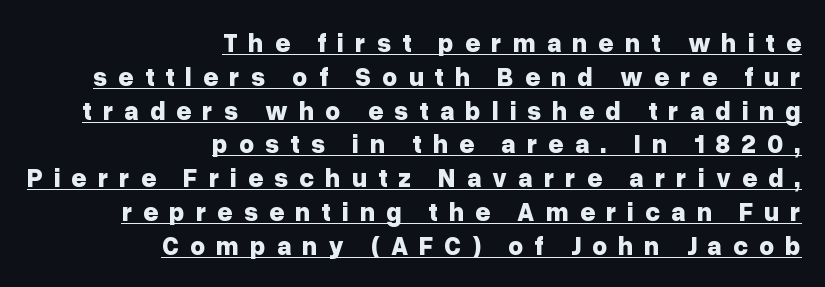
Q: Is the text bold? A: Yes.
Q: Is the text italic (slanted)? A: No, it is upright.
Q: Is the text underlined? A: Yes.
Q: How is the paragraph aligned? A: Right-aligned.
Q: Is the spacing between letters normal or unusually wide? A: Unusually wide.
Q: Is the spacing between lines tight, normal or loose? A: Normal.
